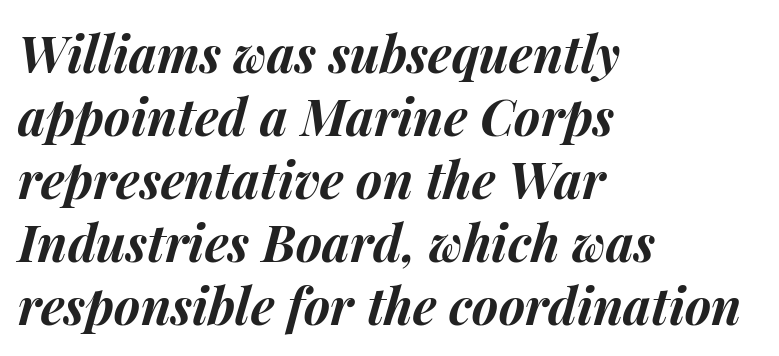
The image shows 50 px bold type, italic (leaning right); set left-aligned, normal line spacing (1.26x), normal letter spacing, not underlined; medium stroke contrast and a medium x-height.
